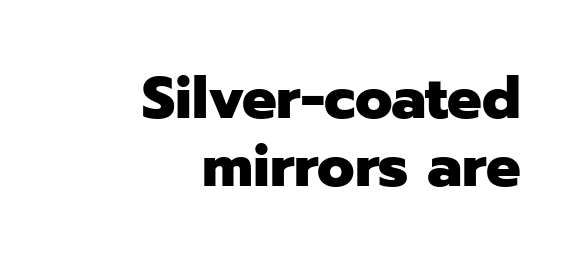
Spacing verdict: proportional, widths tailored to each character. The letters stand straight up with perfectly vertical stems. The tracking reads as untouched default to a designer's eye. Does the weight exceed regular? Yes, all the way to bold. Is the block centered? No — it sits flush against the right margin. The designer went with a sans here, leaving each stem footless.
